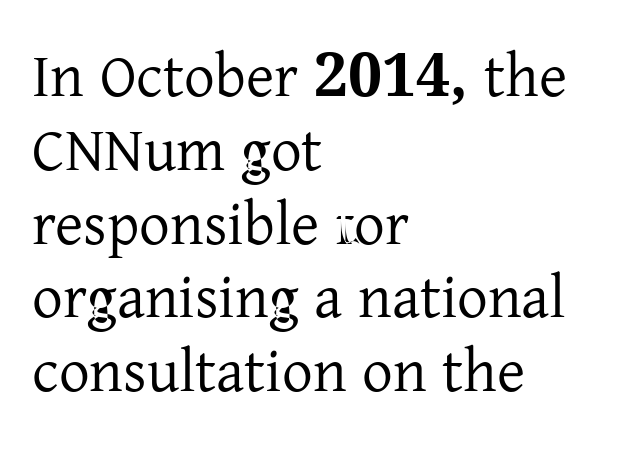
{"serif": "yes", "italic": "no", "width": "normal", "stroke_contrast": "low", "x_height": "medium", "monospaced": "no", "underline": "no", "align": "left", "line_spacing_ratio": 1.21, "letter_spacing": "normal", "letter_spacing_em": 0.0, "glyph_px": 61}
